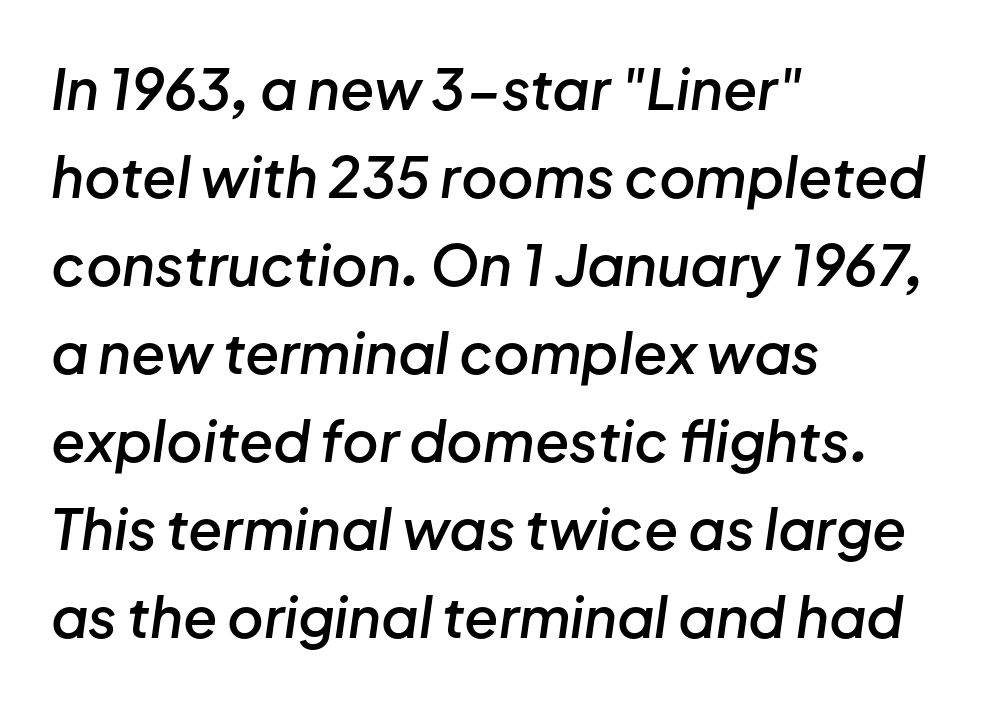
Q: Is the text bold? A: Semi-bold.
Q: Is the text italic (slanted)? A: Yes, it leans right by about 8 degrees.
Q: Is the text underlined? A: No.
Q: How is the paragraph aligned? A: Left-aligned.
Q: Is the spacing between letters normal or unusually wide? A: Normal.
Q: Is the spacing between lines tight, normal or loose? A: Normal.
Q: Width (condensed, normal, or wide)? A: Normal.
Q: Stroke contrast? A: Low.
Q: x-height? A: Medium.
Q: Monospaced? A: No.
